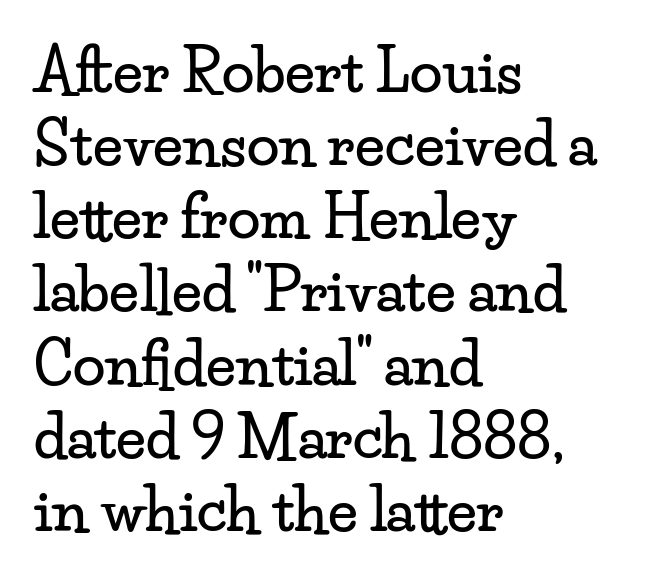
The image shows 59 px wide serif type, upright; set left-aligned, line spacing 1.24x, normal letter spacing, not underlined; low stroke contrast and a small x-height.
